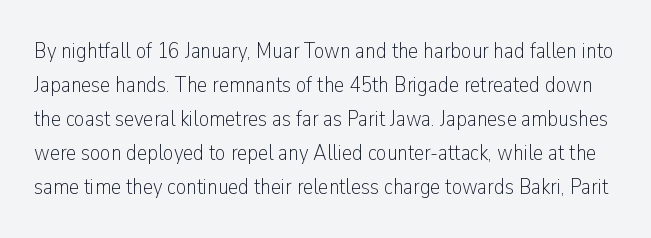
The image shows 23 px text type, upright; set normal line spacing (1.48x), normal letter spacing, not underlined.
